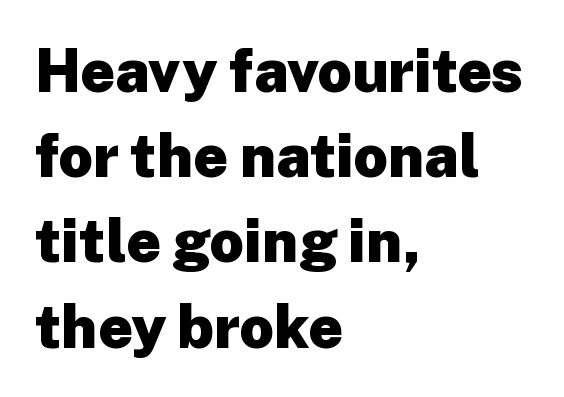
The image shows 60 px heavy sans-serif type, upright; set left-aligned, normal line spacing (1.42x), normal letter spacing, not underlined; low stroke contrast and a medium x-height.
